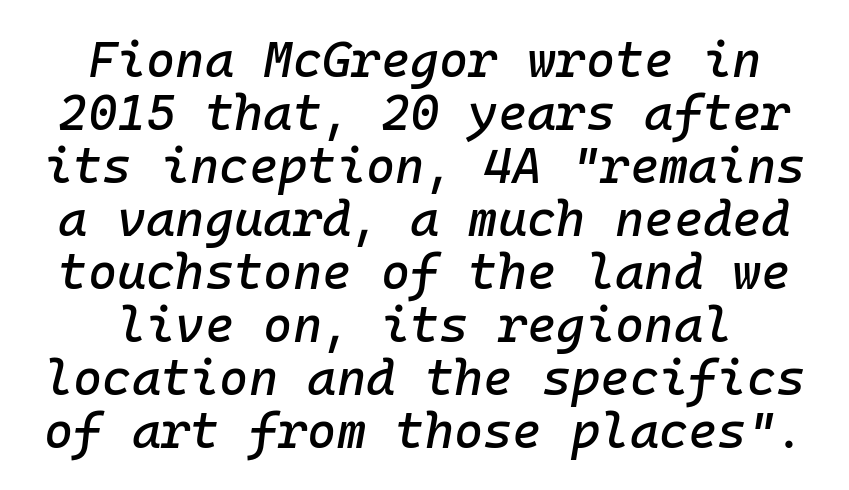
Q: Is the text italic (slanted)? A: Yes, it leans right by about 10 degrees.
Q: Is the text underlined? A: No.
Q: Is the spacing between letters normal or unusually wide? A: Normal.
Q: Is the spacing between lines tight, normal or loose? A: Tight.
Q: Width (condensed, normal, or wide)? A: Normal.
Q: Stroke contrast? A: Low.
Q: x-height? A: Medium.
Q: Monospaced? A: Yes.
